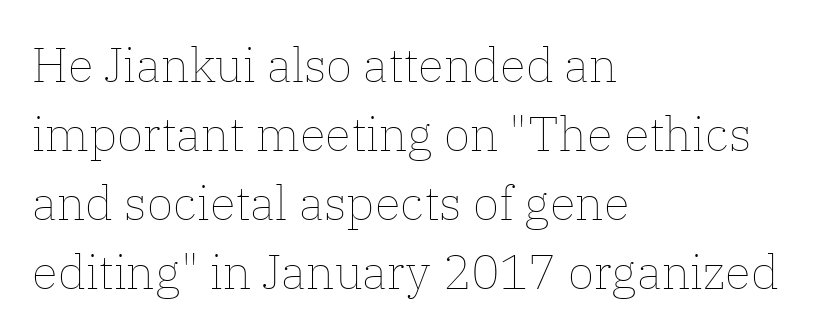
Line starts are locked; line ends wander. Bare-footed words on every line. Nothing unusual about the tracking: characters are spaced as the font intends. This sample has the flowing, uneven cadence of proportional lettering.
